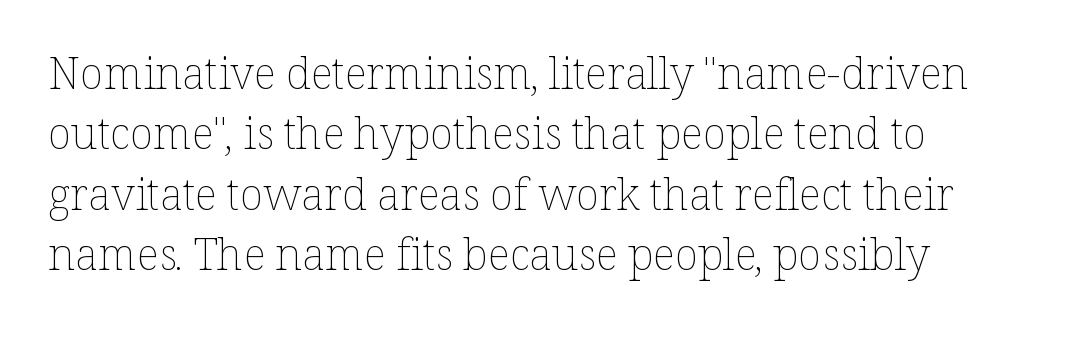
{"italic": "no", "bold": "no", "weight": "thin", "width": "normal", "stroke_contrast": "low", "x_height": "medium", "monospaced": "no", "underline": "no", "align": "left", "line_spacing": "normal", "line_spacing_ratio": 1.37, "letter_spacing": "normal", "letter_spacing_em": 0.0, "glyph_px": 44}
